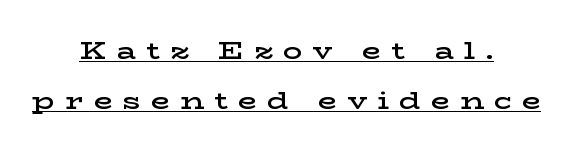
{"italic": "no", "bold": "semi", "underline": "yes", "align": "center", "line_spacing": "loose", "line_spacing_ratio": 2.09, "letter_spacing": "wide", "letter_spacing_em": 0.43, "glyph_px": 24}
